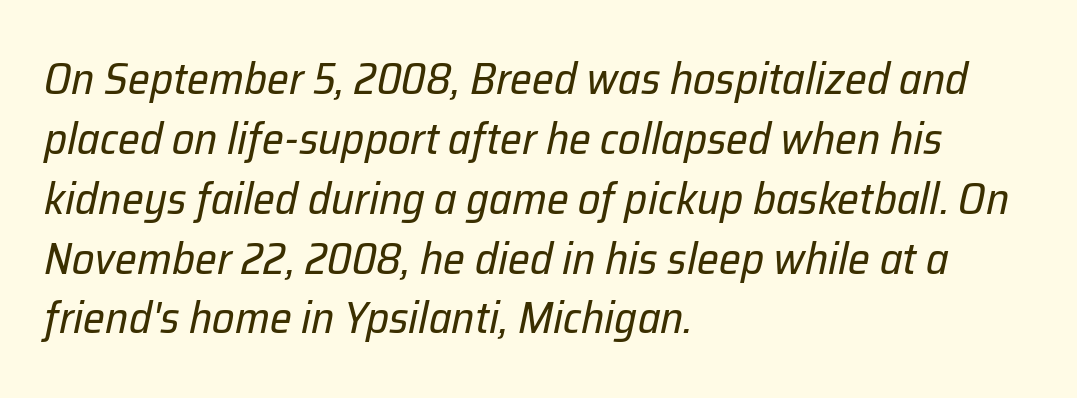
The image shows 44 px regular-weight type, italic (leaning right); set left-aligned, normal line spacing (1.36x), normal letter spacing, not underlined; low stroke contrast and a medium x-height.
